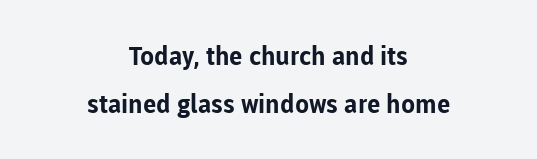
{"italic": "no", "bold": "yes", "underline": "no", "align": "center", "line_spacing_ratio": 1.85, "letter_spacing": "normal", "letter_spacing_em": 0.0, "glyph_px": 26}
